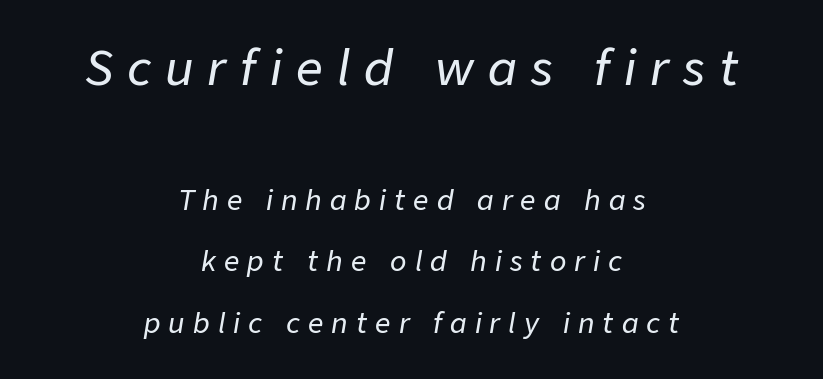
The image shows 47 px text type, italic (leaning right); set centered, loose line spacing (2.28x), unusually wide letter spacing (+0.3 em), not underlined; the first (top) block is 1.74x larger; low stroke contrast and a medium x-height.
